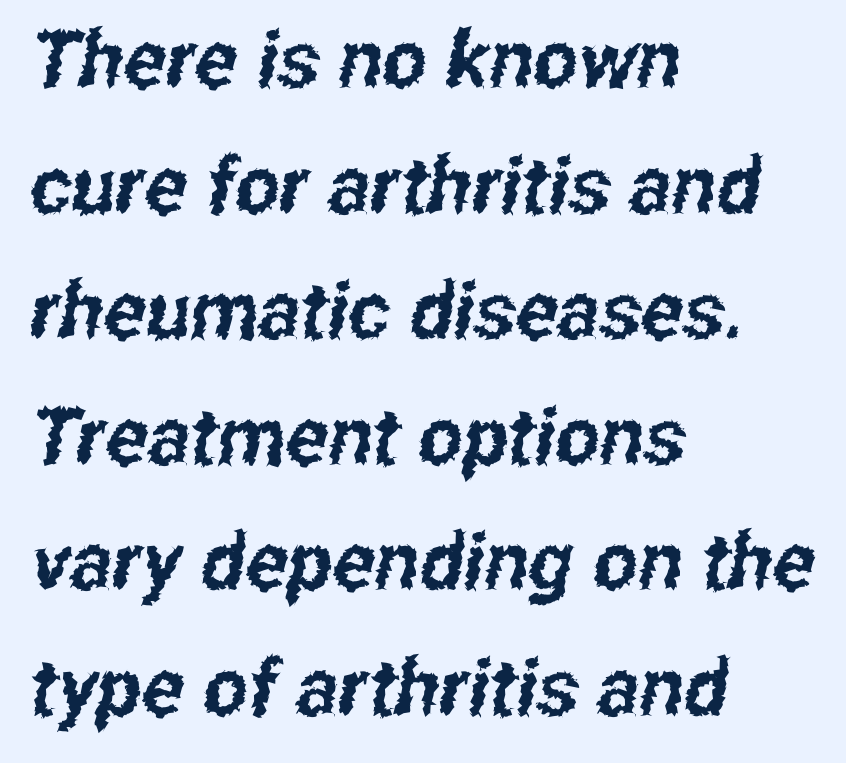
This sample keeps an unexceptional amount of space between lines. A bare baseline throughout the passage. Is the letter spacing exaggerated? No — it looks like the ordinary default. Horizontally, the lines are justified to the leading edge only. Spacing verdict: proportional, widths tailored to each character.
